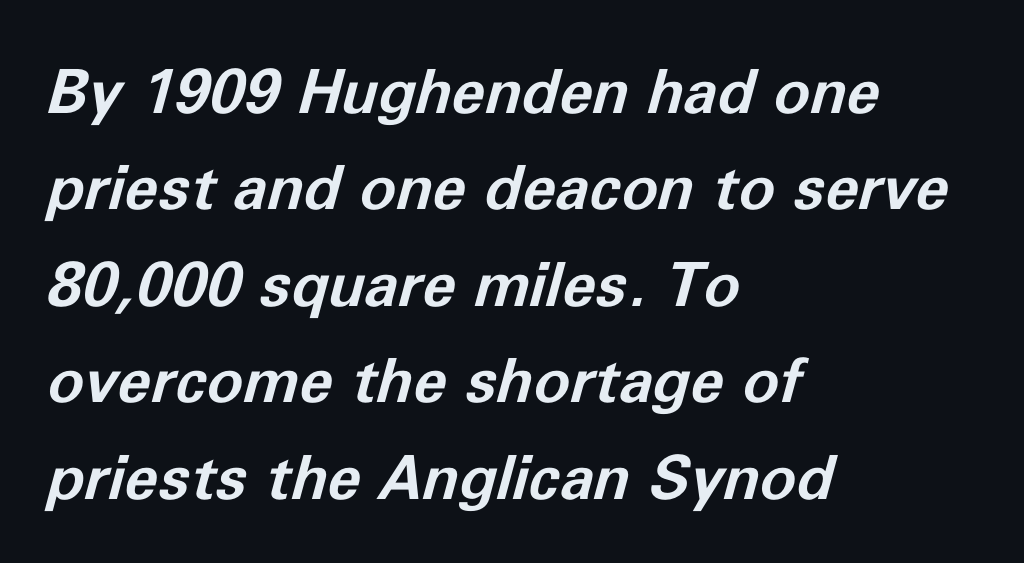
{"italic": "yes", "lean": "right", "slant_degrees": 11, "bold": "yes", "weight": "bold", "width": "normal", "stroke_contrast": "low", "x_height": "medium", "monospaced": "no", "underline": "no", "align": "left", "line_spacing": "normal", "line_spacing_ratio": 1.58, "letter_spacing": "normal", "letter_spacing_em": 0.0, "glyph_px": 61}
